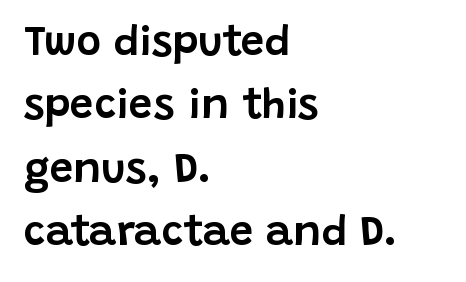
Honestly, the row spacing looks completely unremarkable. The gaps between neighbouring characters are ordinary and unremarkable. A typesetter would mark this as roman, not italic. The passage is arranged the way most books set body copy — flush left. This rendering features lettering with no underline. The type family on display is of the sans-serif kind.
